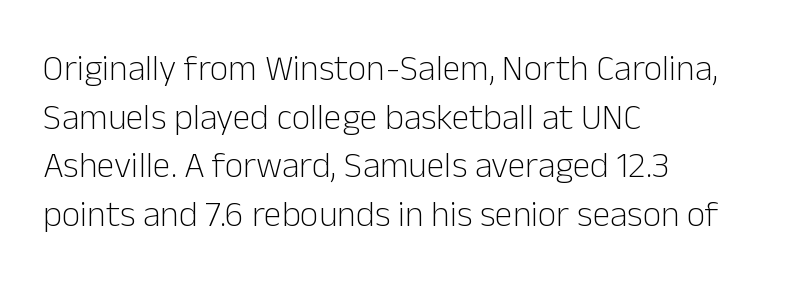
Each new line begins a customary step beneath the previous one. Character widths vary here, with narrow letters taking less room than wide ones. Glyph-to-glyph distance matches everyday printed text. The rendering anchors every line to the left-hand side.
